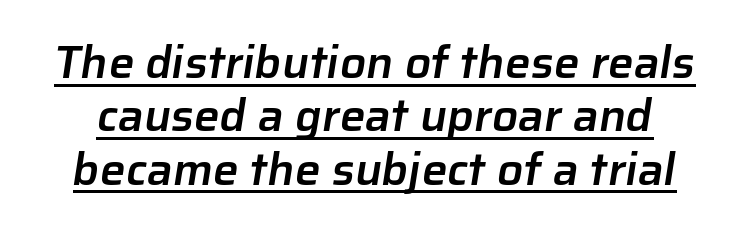
Q: Is the text bold? A: Semi-bold.
Q: Is the typeface a serif or a sans-serif typeface? A: Sans-serif.
Q: Is the text underlined? A: Yes.
Q: Is the spacing between letters normal or unusually wide? A: Normal.
Q: Width (condensed, normal, or wide)? A: Normal.
Q: Stroke contrast? A: Low.
Q: x-height? A: Medium.
Q: Monospaced? A: No.
